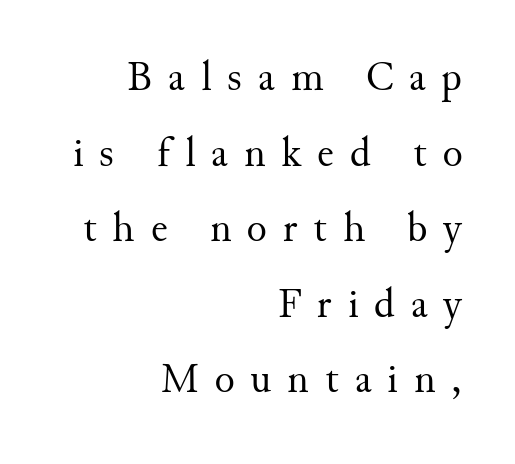
The space beneath each line is pristine and unruled. There is plenty of visible air inserted between adjacent glyphs. These lines were composed using upright roman letters. Every row of glyphs terminates at an identical x-position on the right. Letterform terminals end in serifs throughout the passage.
